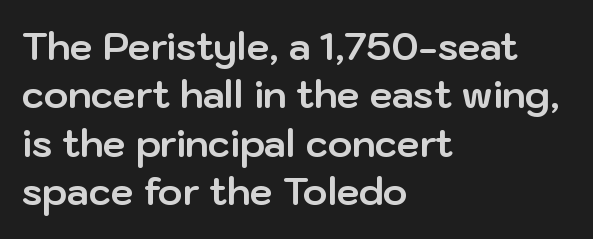
{"serif": "no", "italic": "no", "bold": "yes", "weight": "bold", "width": "normal", "stroke_contrast": "low", "x_height": "medium", "monospaced": "no", "underline": "no", "align": "left", "line_spacing": "normal", "line_spacing_ratio": 1.31, "letter_spacing": "normal", "letter_spacing_em": 0.0, "glyph_px": 37}
